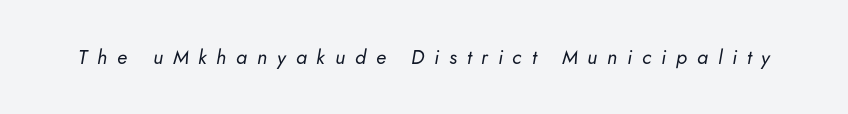
{"italic": "yes", "lean": "right", "slant_degrees": 5, "bold": "no", "underline": "no", "letter_spacing": "wide", "letter_spacing_em": 0.49, "glyph_px": 20}
